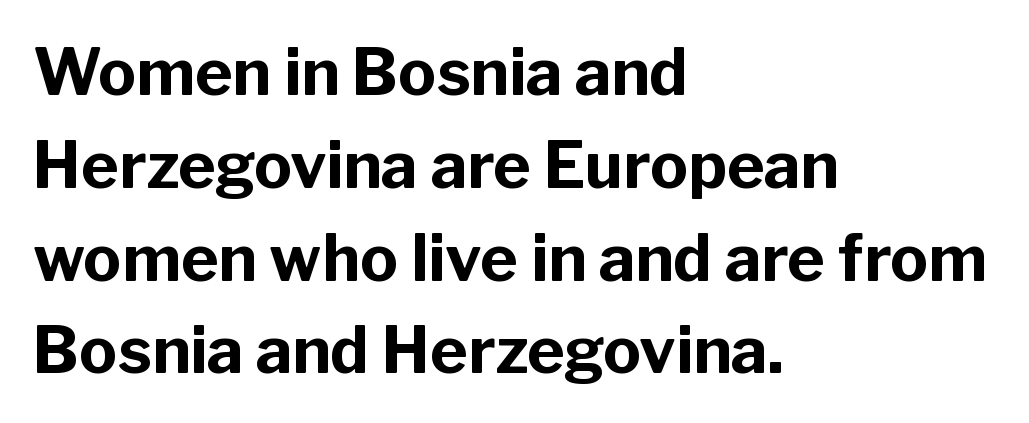
Characters follow at the spacing the type designer built in. When letters stand straight like this, we call the style roman or upright. In terms of weight, the rendering is a true, heavy bold. Serif or sans? Sans — the stroke terminals are bare. Underlining? Definitely not there. Horizontal alignment here is leftward, the default for most running prose.
